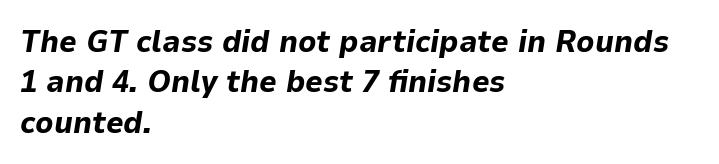
The image shows 31 px bold type, italic (leaning right); set left-aligned, normal line spacing (1.3x), normal letter spacing, not underlined; low stroke contrast and a medium x-height.
